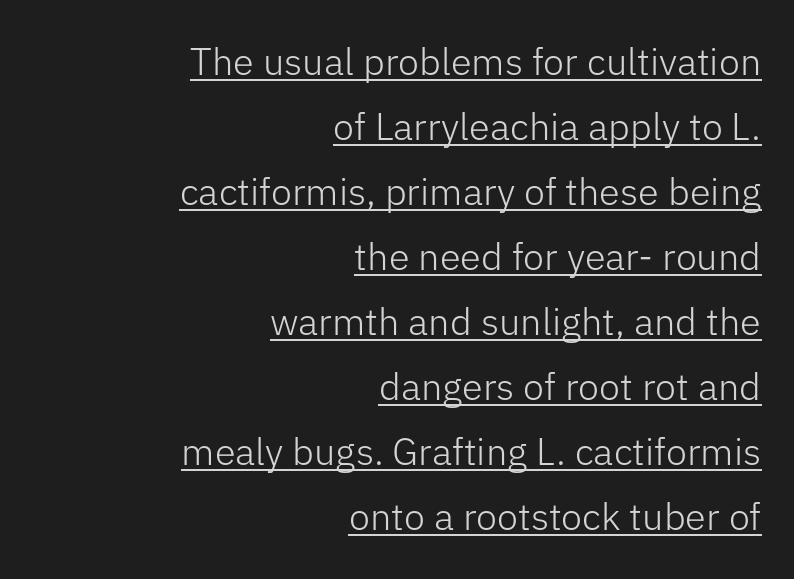
{"serif": "no", "italic": "no", "bold": "no", "weight": "light", "width": "normal", "stroke_contrast": "low", "x_height": "medium", "monospaced": "no", "underline": "yes", "align": "right", "line_spacing_ratio": 1.71, "letter_spacing": "normal", "letter_spacing_em": 0.0, "glyph_px": 38}
